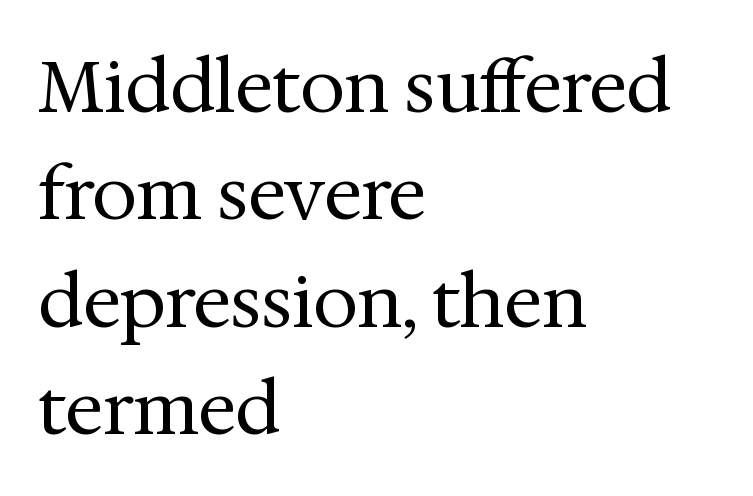
{"serif": "yes", "italic": "no", "bold": "no", "weight": "regular", "width": "normal", "stroke_contrast": "medium", "x_height": "medium", "monospaced": "no", "underline": "no", "align": "left", "line_spacing": "normal", "line_spacing_ratio": 1.49, "letter_spacing": "normal", "letter_spacing_em": 0.0, "glyph_px": 72}
